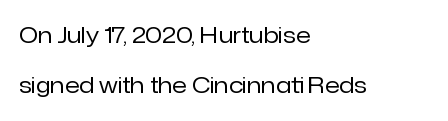
{"italic": "no", "bold": "no", "underline": "no", "align": "left", "line_spacing": "loose", "line_spacing_ratio": 2.29, "letter_spacing": "normal", "letter_spacing_em": 0.0, "glyph_px": 22}
